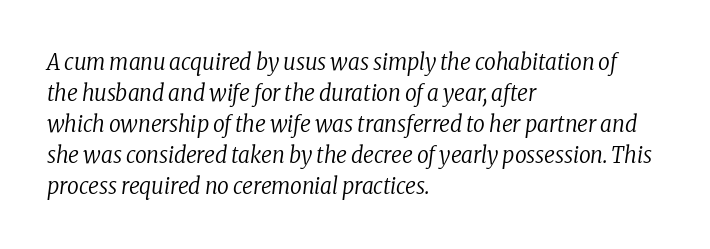
Q: Is the text bold? A: No.
Q: Is the text italic (slanted)? A: Yes, it leans right by about 8 degrees.
Q: Is the text underlined? A: No.
Q: How is the paragraph aligned? A: Left-aligned.
Q: Is the spacing between letters normal or unusually wide? A: Normal.
Q: Is the spacing between lines tight, normal or loose? A: Normal.
